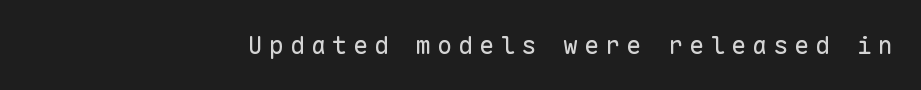
{"italic": "no", "bold": "no", "underline": "no", "align": "right", "letter_spacing": "wide", "letter_spacing_em": 0.24, "glyph_px": 25}
